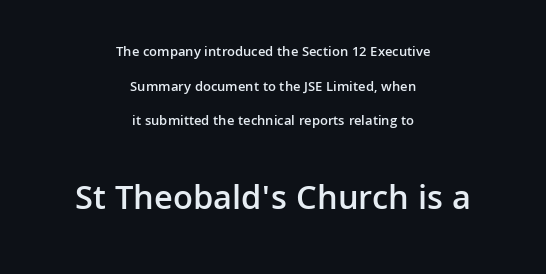
{"serif": "no", "italic": "no", "bold": "semi", "weight": "semibold", "width": "normal", "stroke_contrast": "low", "x_height": "medium", "monospaced": "no", "underline": "no", "align": "center", "line_spacing": "loose", "line_spacing_ratio": 2.48, "letter_spacing": "normal", "letter_spacing_em": 0.0, "larger_block": "second", "size_ratio": 2.5, "glyph_px": 35}
